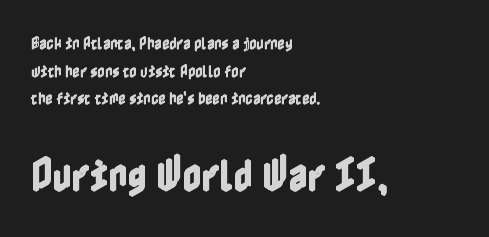
The image shows 37 px condensed type, upright; set left-aligned, loose line spacing (1.97x), normal letter spacing, not underlined; the second (bottom) block is 2.64x larger; a medium x-height.
